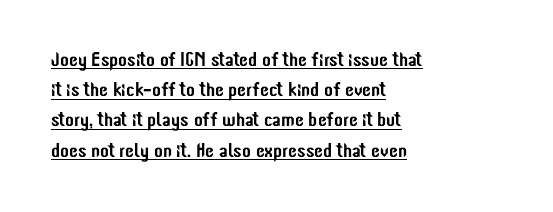
In terms of posture, this sample is upright. Horizontally, the lines are justified to the leading edge only. Is there an underline? Yes — a line sits under the letters. Each new line begins a customary step beneath the previous one. The gaps between neighbouring characters are ordinary and unremarkable.
